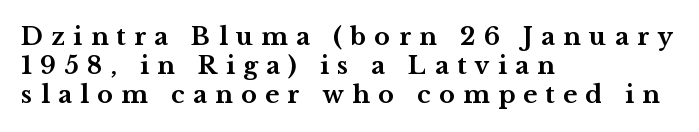
Tracking value appears strongly positive — letters spread wide. Chunky letters — that's bold for sure. Caption: multi-line text, flush left, ragged right. Underline: absent. It's the straight-up-and-down kind of type.
